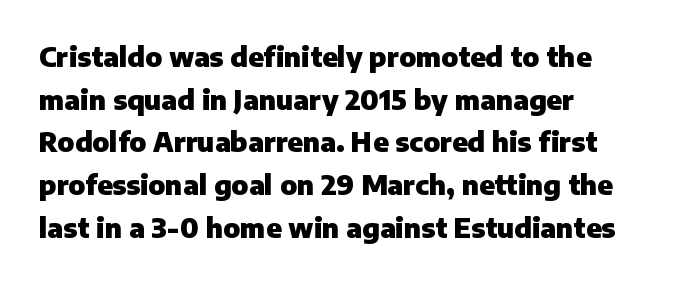
Typesetter's note: full bold, strokes at maximum text heaviness. Compared with typical paragraphs, the rows here are spaced about the same. Layout note: lines flush left. The passage shown is not underscored anywhere.
